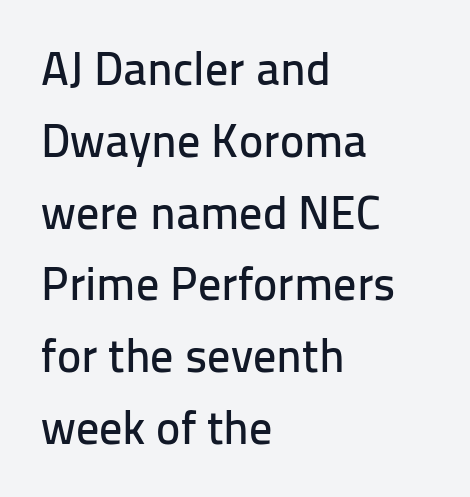
Q: Is the text italic (slanted)? A: No, it is upright.
Q: Is the typeface a serif or a sans-serif typeface? A: Sans-serif.
Q: Is the text underlined? A: No.
Q: How is the paragraph aligned? A: Left-aligned.
Q: Is the spacing between letters normal or unusually wide? A: Normal.
Q: Is the spacing between lines tight, normal or loose? A: Normal.
Q: Width (condensed, normal, or wide)? A: Normal.
Q: Stroke contrast? A: Low.
Q: x-height? A: Medium.
Q: Monospaced? A: No.
